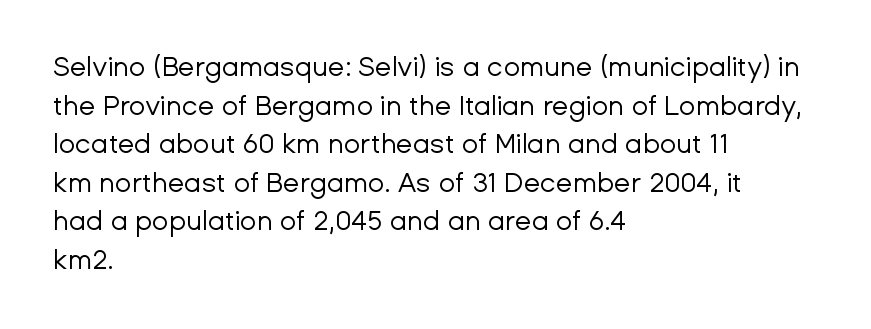
Q: Is the text bold? A: No.
Q: Is the text italic (slanted)? A: No, it is upright.
Q: Is the text underlined? A: No.
Q: How is the paragraph aligned? A: Left-aligned.
Q: Is the spacing between letters normal or unusually wide? A: Normal.
Q: Is the spacing between lines tight, normal or loose? A: Normal.
